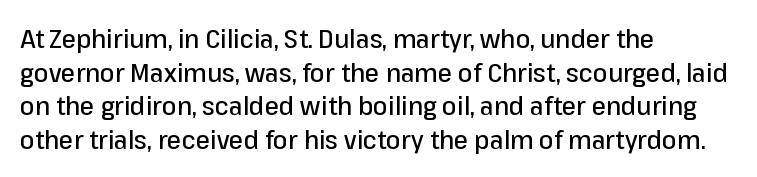
The zone under the glyphs is completely vacant. Line starts are locked; line ends wander. Look at the tracking — it's just the regular setting, nothing added. Horizontal bands of white between lines are of average thickness.
